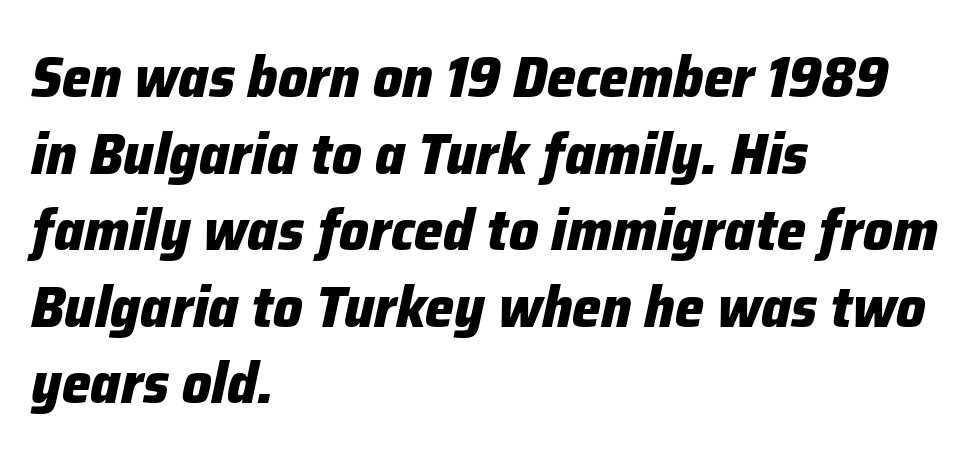
The image shows 58 px heavy type, italic (leaning right); set left-aligned, normal line spacing (1.32x), normal letter spacing, not underlined; low stroke contrast and a medium x-height.
